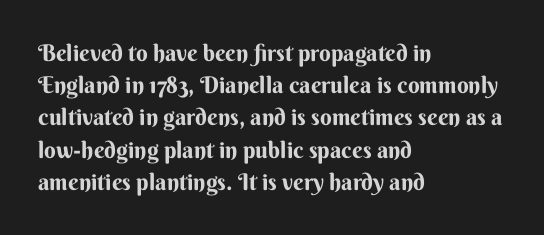
{"italic": "no", "underline": "no", "align": "left", "line_spacing": "normal", "line_spacing_ratio": 1.4, "letter_spacing": "normal", "letter_spacing_em": 0.0, "glyph_px": 23}
